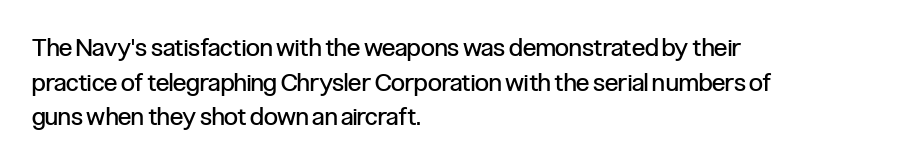
The letters stand straight up with perfectly vertical stems. The typesetter chose a ragged-right arrangement here. What's the leading like? Ordinary, nothing unusual. Nothing unusual about the tracking: characters are spaced as the font intends. Is the stroke heavy? The answer is a plain regular-or-lighter.
